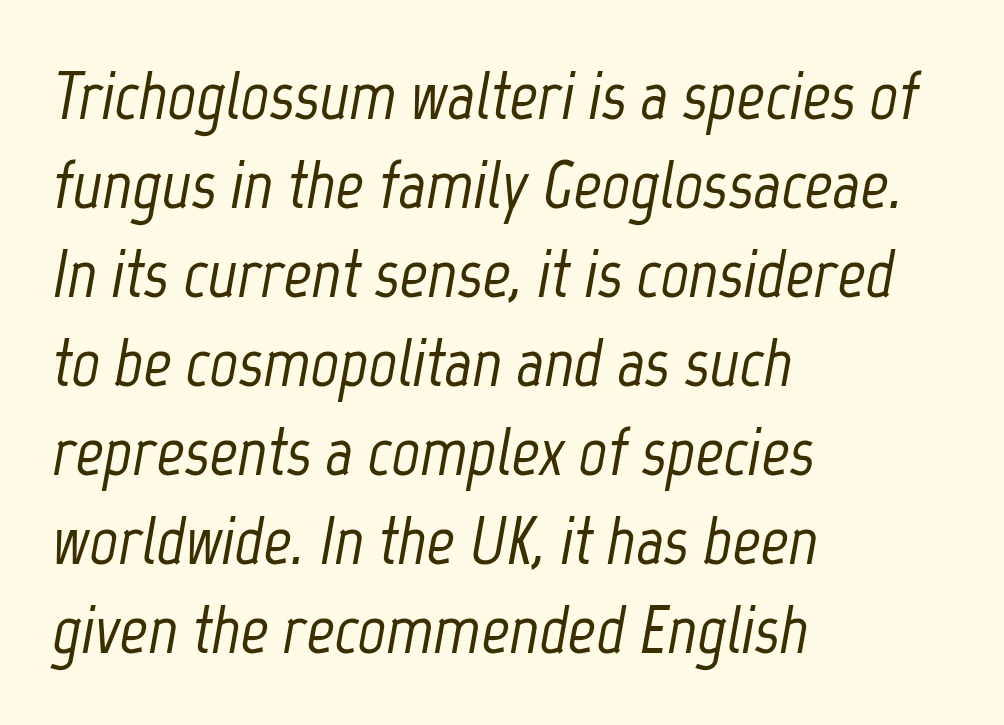
{"italic": "yes", "lean": "right", "slant_degrees": 12, "width": "condensed", "stroke_contrast": "low", "x_height": "medium", "monospaced": "no", "underline": "no", "align": "left", "line_spacing": "normal", "line_spacing_ratio": 1.29, "letter_spacing": "normal", "letter_spacing_em": 0.0, "glyph_px": 69}
